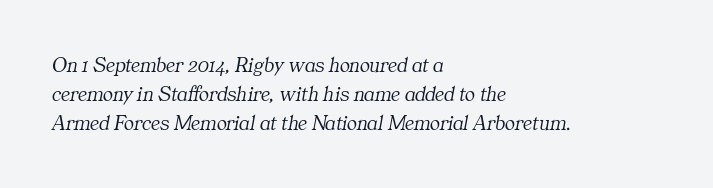
The image shows 21 px text type, italic (leaning right); set left-aligned, normal line spacing (1.37x), normal letter spacing, not underlined.
